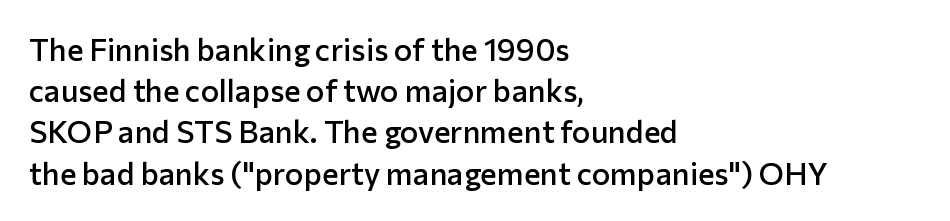
The image shows 31 px semibold sans-serif type, upright; set left-aligned, normal line spacing (1.33x), normal letter spacing, not underlined; low stroke contrast and a medium x-height.
